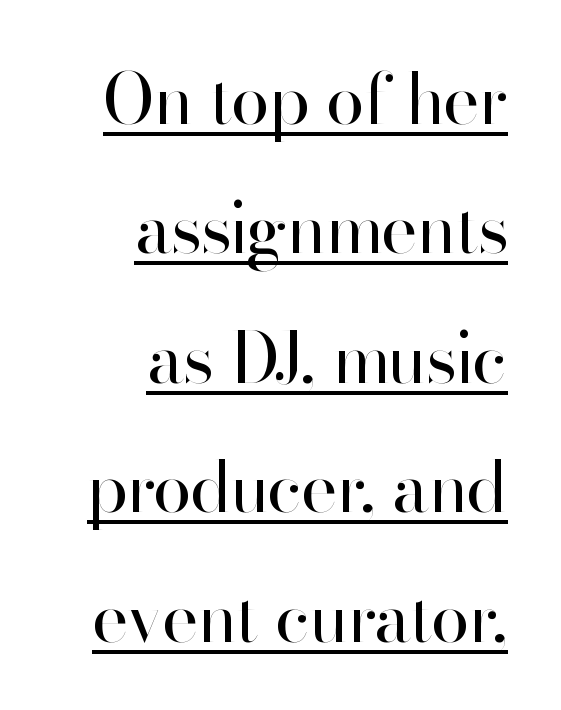
Line endings align vertically; line beginnings do not. The type family on display is of the sans-serif kind. This is not heavy type; no bold has been used. The passage shown has conventional tracking throughout. This sample uses an upright cut, with every glyph sitting square on the baseline.
